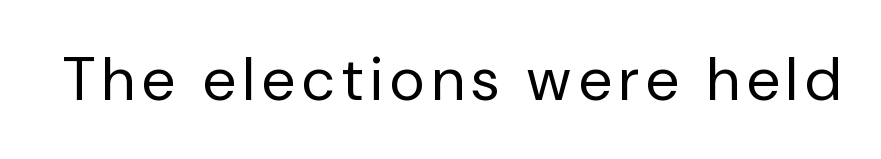
The image shows 60 px regular-weight sans-serif type, upright; set not underlined; low stroke contrast and a medium x-height.
